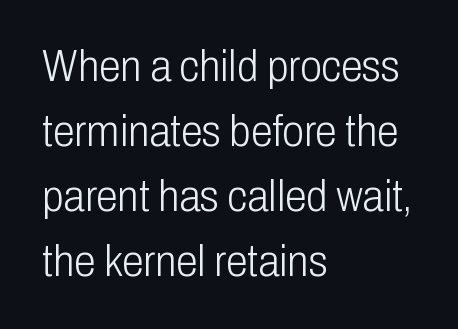
{"serif": "no", "italic": "no", "bold": "no", "weight": "light", "width": "condensed", "stroke_contrast": "low", "x_height": "medium", "monospaced": "no", "underline": "no", "align": "left", "line_spacing": "normal", "line_spacing_ratio": 1.48, "letter_spacing": "normal", "letter_spacing_em": 0.0, "glyph_px": 44}
